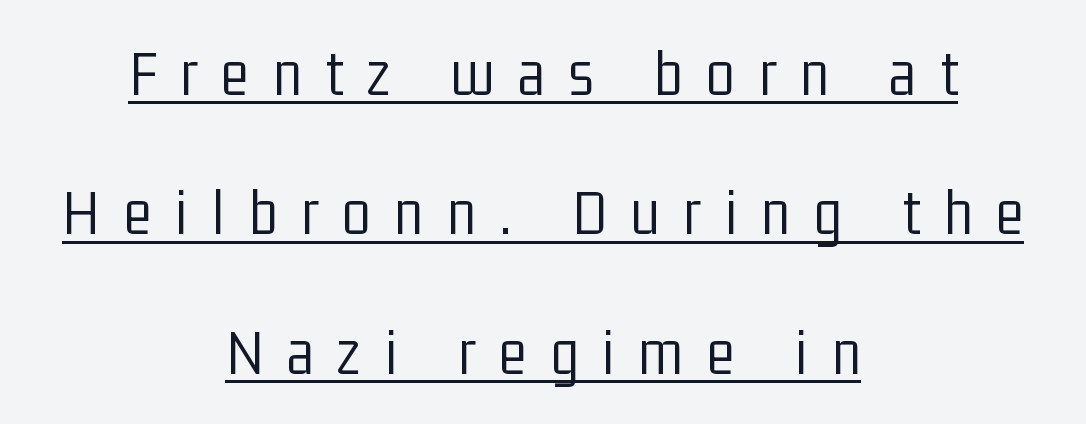
The image shows 66 px light, condensed sans-serif type, upright; set centered, loose line spacing (2.11x), unusually wide letter spacing (+0.36 em), underlined; low stroke contrast and a medium x-height.
